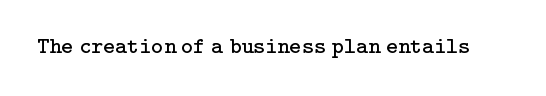
Q: Is the text bold? A: No.
Q: Is the text italic (slanted)? A: No, it is upright.
Q: Is the text underlined? A: No.
Q: Is the spacing between letters normal or unusually wide? A: Normal.
